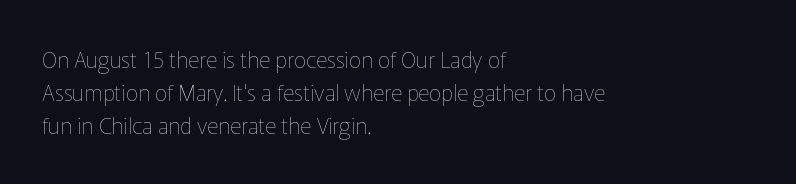
Tall strokes in this sample are plumb rather than angled. Weight: regular or lighter. Tracking value appears to be zero — textbook default spacing. The passage shown stacks its lines at a standard gap. The lines in this sample share a left origin and differ only in where they stop. Anything drawn beneath the words? Only blank space.
